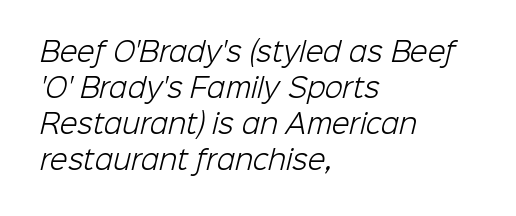
A normal amount of white space separates one row of letters from the next. Stems here are at most as thick as an everyday book face. A classic flush-left, rag-right setting is used for this passage. The zone under the glyphs is completely vacant.
